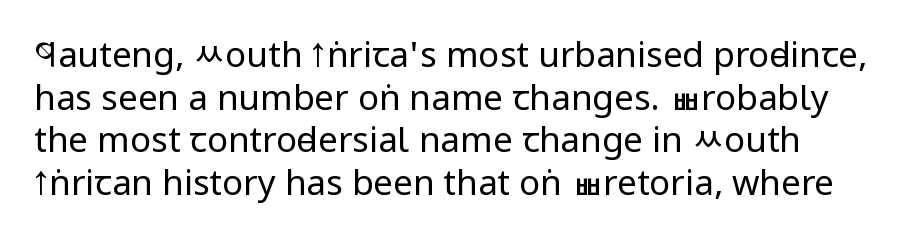
{"serif": "no", "italic": "no", "bold": "no", "weight": "regular", "width": "condensed", "stroke_contrast": "low", "x_height": "large", "monospaced": "no", "underline": "no", "line_spacing_ratio": 1.22, "letter_spacing": "normal", "letter_spacing_em": 0.0, "glyph_px": 35}
